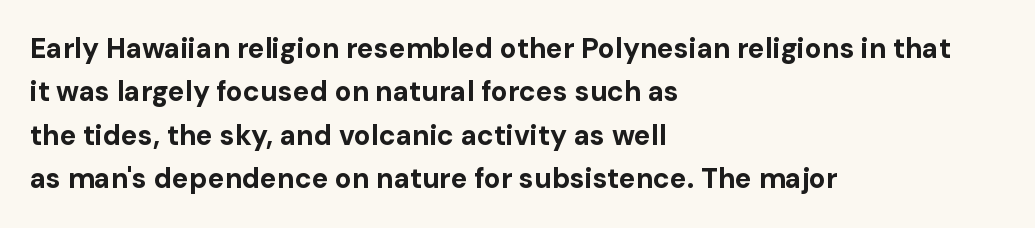
The image shows 28 px bold sans-serif type, upright; set left-aligned, normal line spacing (1.55x), normal letter spacing, not underlined; low stroke contrast and a medium x-height.
